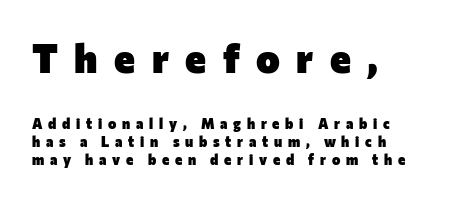
{"serif": "no", "italic": "no", "bold": "yes", "weight": "heavy", "width": "normal", "stroke_contrast": "low", "x_height": "medium", "monospaced": "no", "underline": "no", "align": "left", "line_spacing": "normal", "line_spacing_ratio": 1.26, "letter_spacing": "wide", "letter_spacing_em": 0.41, "larger_block": "first", "size_ratio": 2.86, "glyph_px": 40}
